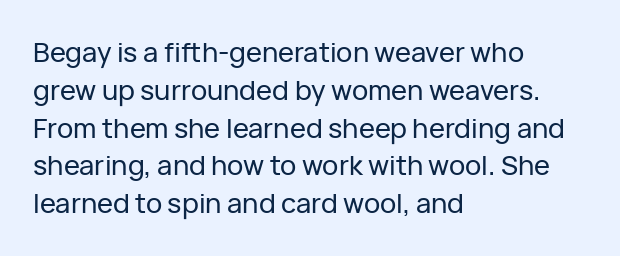
The ragged edge is on the right, which tells us the setting is flush left. Underline: absent. Does the leading feel generous? No, just average. The type is set solid horizontally, with unmodified tracking.
